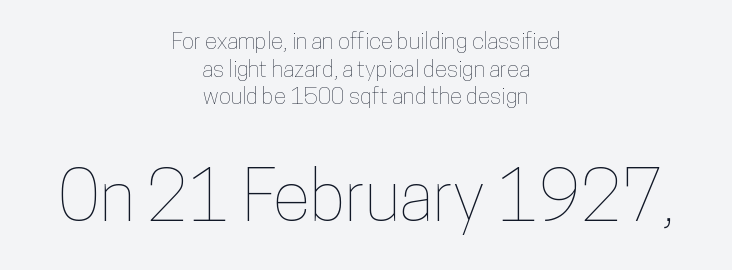
Q: Is the text italic (slanted)? A: No, it is upright.
Q: Is the text underlined? A: No.
Q: How is the paragraph aligned? A: Centered.
Q: Is the spacing between letters normal or unusually wide? A: Normal.
Q: Which block of text is set in a larger size, the first (top) or the second (bottom)? A: The second (bottom) one.
Q: Width (condensed, normal, or wide)? A: Condensed.
Q: Stroke contrast? A: Low.
Q: x-height? A: Medium.
Q: Monospaced? A: No.
